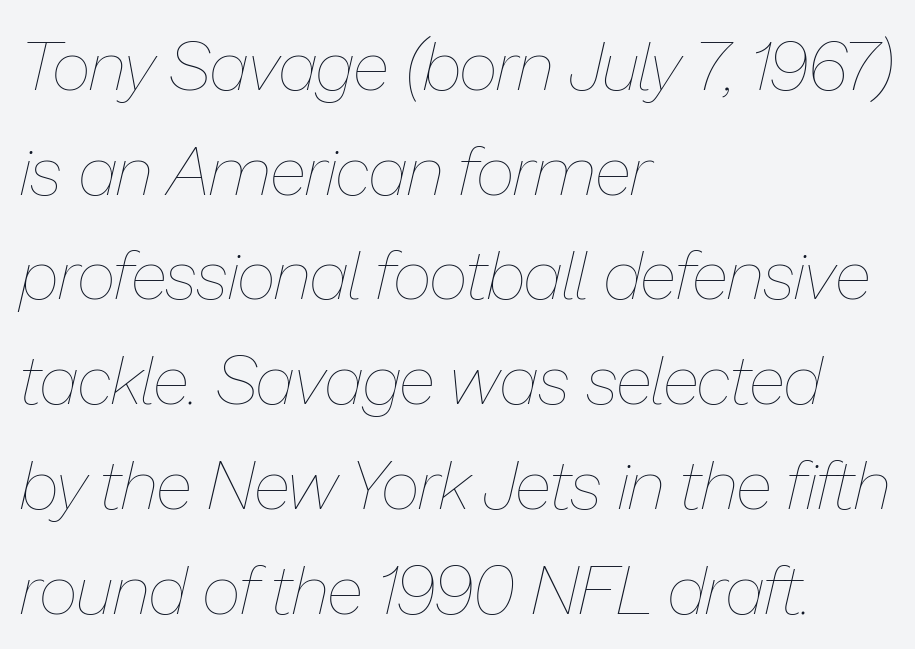
Q: Is the text bold? A: No.
Q: Is the text italic (slanted)? A: Yes, it leans right by about 13 degrees.
Q: Is the text underlined? A: No.
Q: How is the paragraph aligned? A: Left-aligned.
Q: Is the spacing between letters normal or unusually wide? A: Normal.
Q: Is the spacing between lines tight, normal or loose? A: Normal.
Q: Width (condensed, normal, or wide)? A: Normal.
Q: Stroke contrast? A: Low.
Q: x-height? A: Medium.
Q: Monospaced? A: No.
